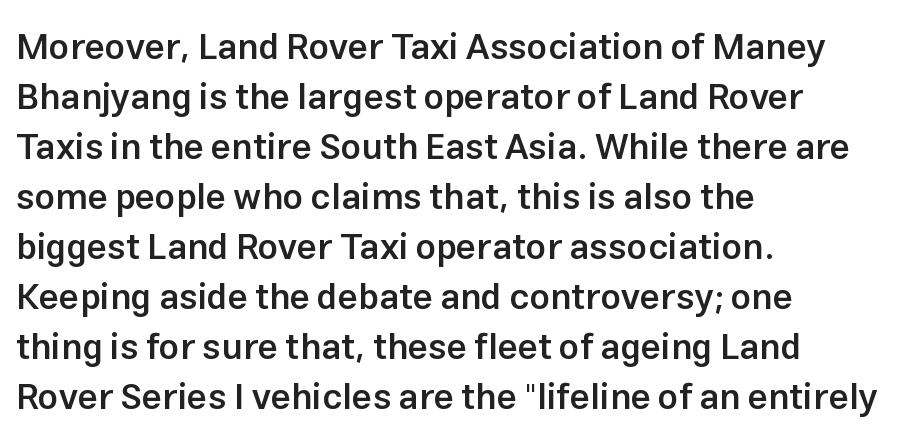
{"serif": "no", "italic": "no", "bold": "semi", "weight": "semibold", "width": "normal", "stroke_contrast": "low", "x_height": "medium", "monospaced": "no", "underline": "no", "align": "left", "line_spacing": "normal", "line_spacing_ratio": 1.39, "letter_spacing": "normal", "letter_spacing_em": 0.0, "glyph_px": 36}
